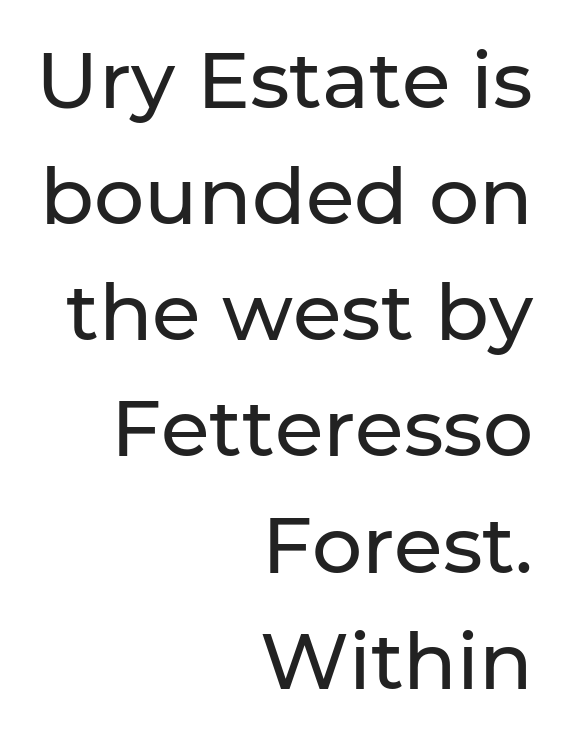
{"serif": "no", "italic": "no", "width": "normal", "stroke_contrast": "low", "x_height": "medium", "monospaced": "no", "underline": "no", "align": "right", "line_spacing": "normal", "line_spacing_ratio": 1.47, "letter_spacing": "normal", "letter_spacing_em": 0.0, "glyph_px": 79}
